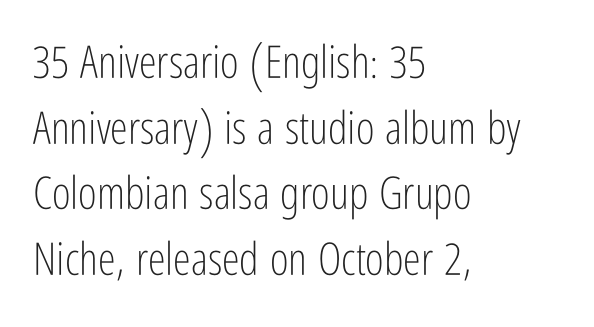
Q: Is the text bold? A: No.
Q: Is the text italic (slanted)? A: No, it is upright.
Q: Is the typeface a serif or a sans-serif typeface? A: Sans-serif.
Q: Is the text underlined? A: No.
Q: How is the paragraph aligned? A: Left-aligned.
Q: Is the spacing between letters normal or unusually wide? A: Normal.
Q: Is the spacing between lines tight, normal or loose? A: Normal.
Q: Width (condensed, normal, or wide)? A: Condensed.
Q: Stroke contrast? A: Low.
Q: x-height? A: Medium.
Q: Monospaced? A: No.
